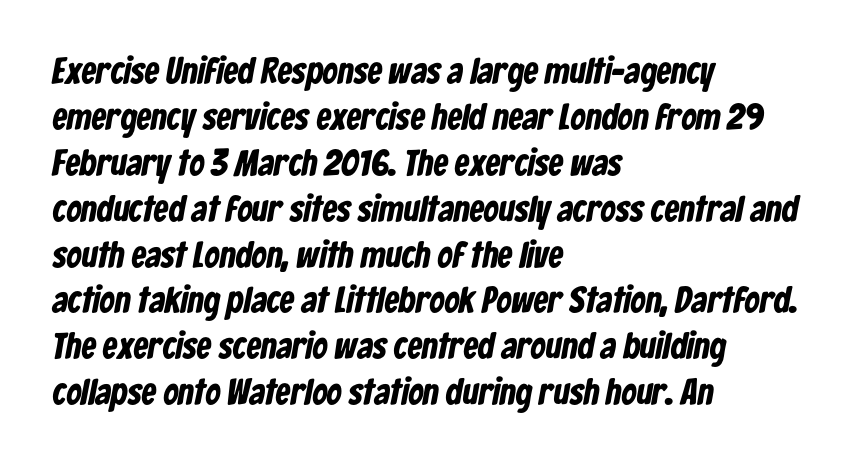
Q: Is the text bold? A: Yes.
Q: Is the typeface a serif or a sans-serif typeface? A: Sans-serif.
Q: Is the text underlined? A: No.
Q: How is the paragraph aligned? A: Left-aligned.
Q: Is the spacing between letters normal or unusually wide? A: Normal.
Q: Width (condensed, normal, or wide)? A: Condensed.
Q: Stroke contrast? A: Low.
Q: x-height? A: Medium.
Q: Monospaced? A: No.
